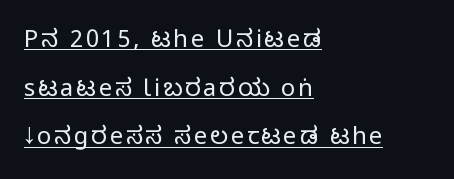
Summary of vertical rhythm: relaxed, with wide interline spacing. The type sits square on the baseline with zero lean. The characters are drawn with everyday or finer stroke widths. Beneath each row of characters lies a ruled line.
